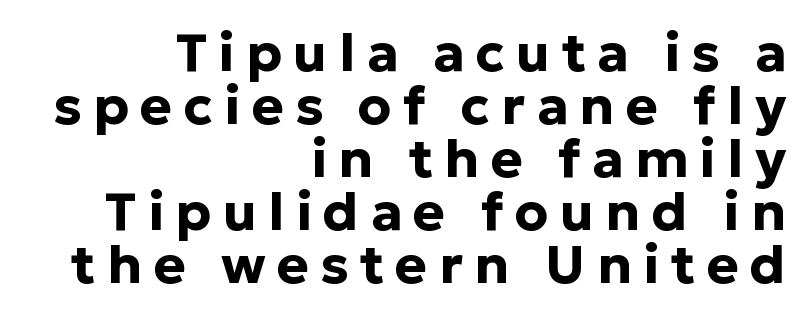
{"serif": "no", "italic": "no", "bold": "yes", "weight": "bold", "width": "normal", "stroke_contrast": "low", "x_height": "medium", "monospaced": "no", "underline": "no", "align": "right", "line_spacing": "tight", "line_spacing_ratio": 0.98, "letter_spacing": "wide", "letter_spacing_em": 0.21, "glyph_px": 54}
